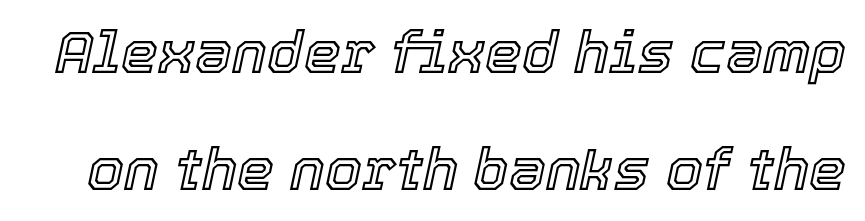
The image shows 59 px text type, italic (leaning right); set loose line spacing (1.98x), normal letter spacing, not underlined; a medium x-height.
